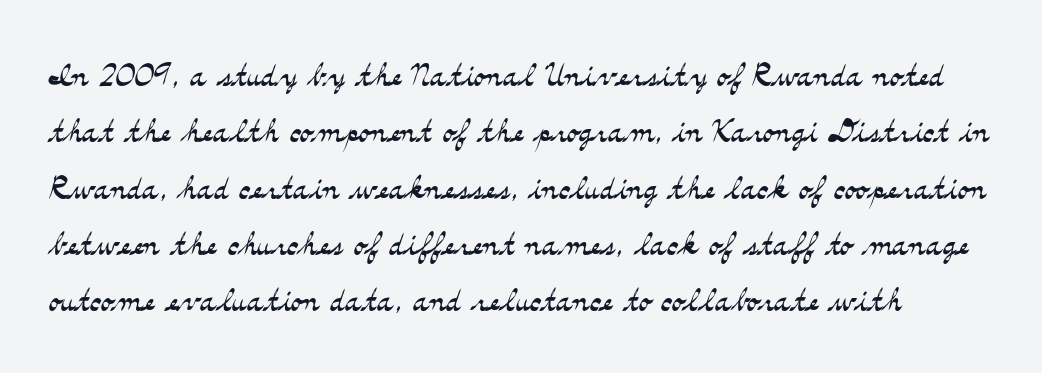
{"serif": "yes", "bold": "no", "weight": "light", "width": "wide", "stroke_contrast": "medium", "x_height": "small", "monospaced": "no", "underline": "no", "line_spacing": "normal", "line_spacing_ratio": 1.31, "letter_spacing": "normal", "letter_spacing_em": 0.0, "glyph_px": 43}
